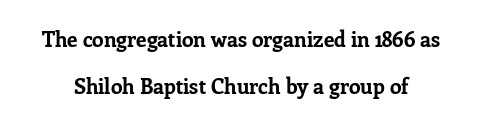
Q: Is the text bold? A: Yes.
Q: Is the text italic (slanted)? A: No, it is upright.
Q: Is the text underlined? A: No.
Q: Is the spacing between letters normal or unusually wide? A: Normal.
Q: Is the spacing between lines tight, normal or loose? A: Loose.
